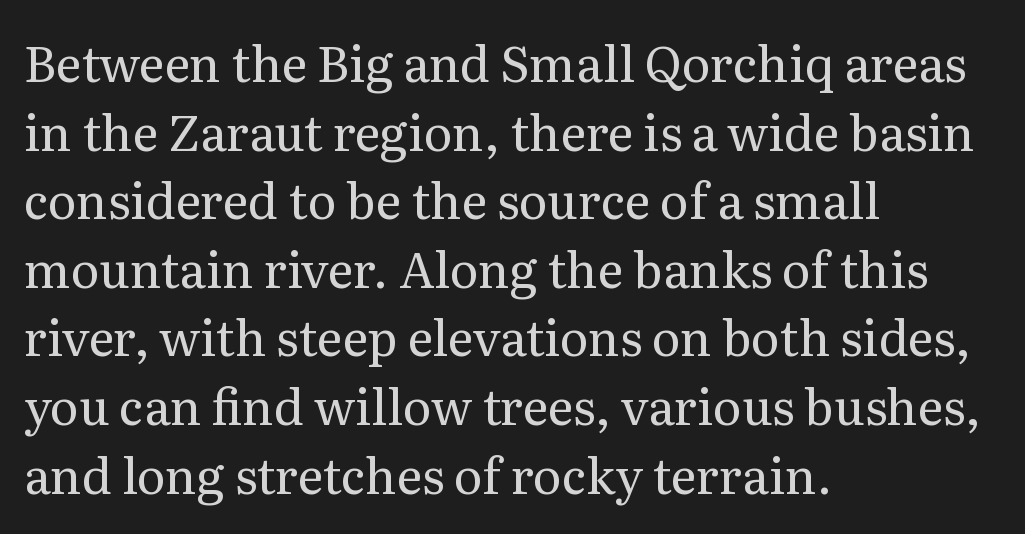
The image shows 49 px regular-weight serif type, upright; set left-aligned, normal line spacing (1.4x), normal letter spacing, not underlined; medium stroke contrast and a medium x-height.
